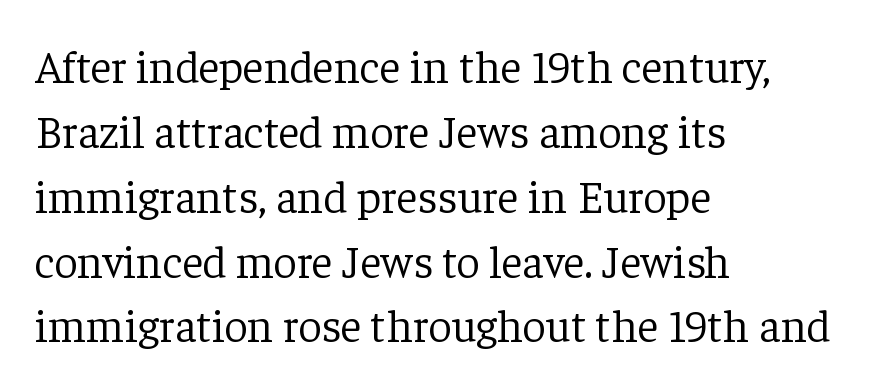
The image shows 46 px light serif type, upright; set left-aligned, normal line spacing (1.41x), normal letter spacing, not underlined; low stroke contrast and a medium x-height.
